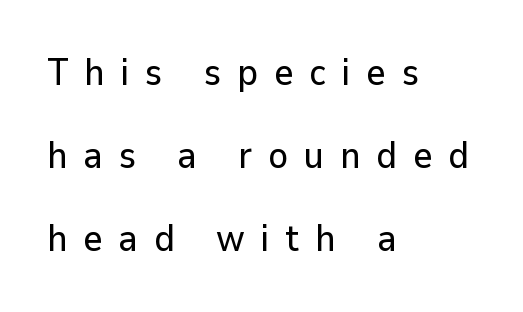
{"serif": "no", "italic": "no", "width": "normal", "stroke_contrast": "low", "x_height": "medium", "monospaced": "no", "underline": "no", "align": "left", "line_spacing": "loose", "line_spacing_ratio": 2.24, "letter_spacing": "wide", "letter_spacing_em": 0.43, "glyph_px": 37}
